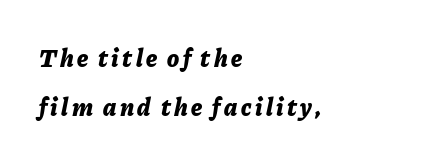
The image shows 25 px bold type, italic (leaning right); set left-aligned, loose line spacing (1.97x), not underlined.
